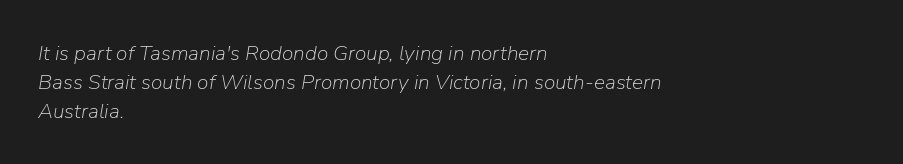
Compared with a typical body face, this is equally light or lighter still. Underline: absent. An italicized treatment has been applied to the whole sample. Tracking here is standard; glyphs follow each other at the usual distance.
